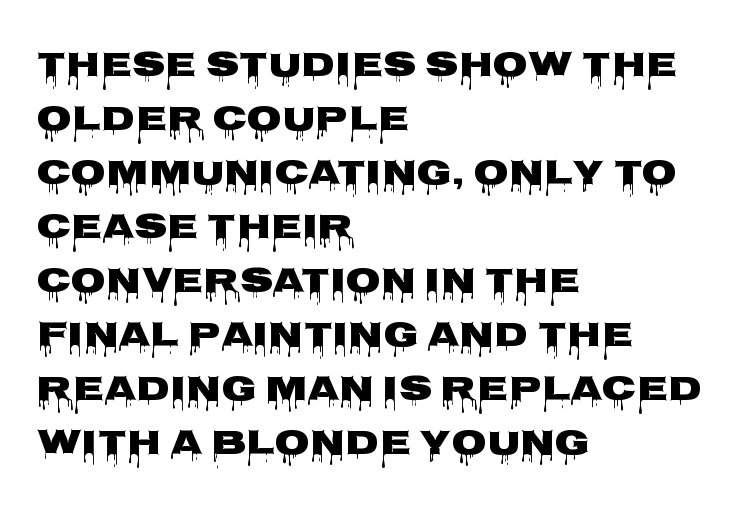
Q: Is the text bold? A: Yes.
Q: Is the text italic (slanted)? A: No, it is upright.
Q: Is the typeface a serif or a sans-serif typeface? A: Sans-serif.
Q: Is the text underlined? A: No.
Q: How is the paragraph aligned? A: Left-aligned.
Q: Is the spacing between letters normal or unusually wide? A: Normal.
Q: Is the spacing between lines tight, normal or loose? A: Normal.
Q: Width (condensed, normal, or wide)? A: Wide.
Q: Stroke contrast? A: Low.
Q: x-height? A: Large.
Q: Monospaced? A: No.
